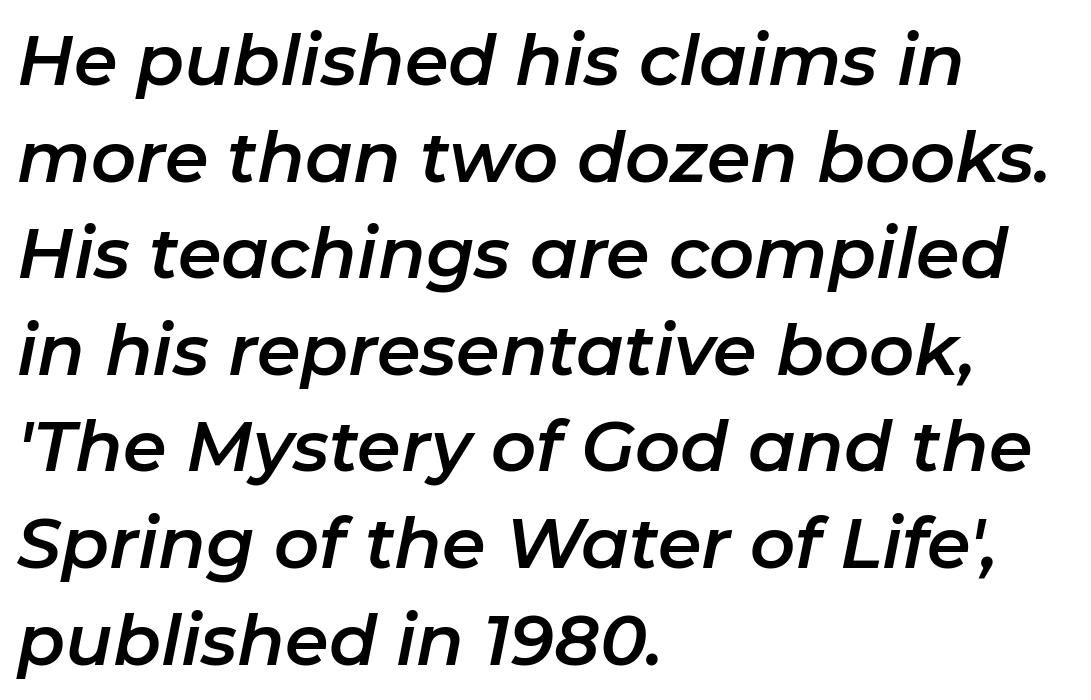
If you measured baseline to baseline, you'd find a middling distance. Is the letter spacing exaggerated? No — it looks like the ordinary default. Quick note: italic. These lines are set flush left with a ragged right edge.
